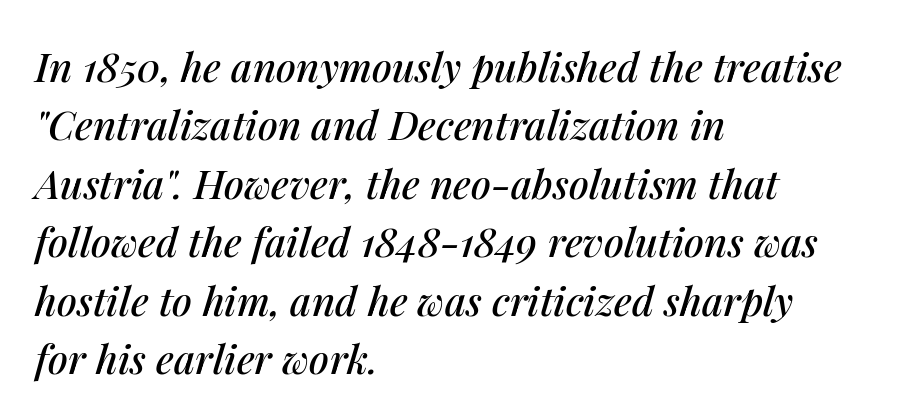
The image shows 40 px text type, italic (leaning right); set left-aligned, normal line spacing (1.46x), normal letter spacing, not underlined; medium stroke contrast and a medium x-height.
